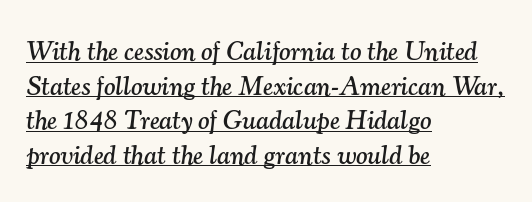
Each line starts at the same left margin while the right side varies. Caption: lettering with a line underneath. If you measured baseline to baseline, you'd find a middling distance. Caption: standard tracking, unaltered. Tall strokes in this sample are angled rather than plumb.
